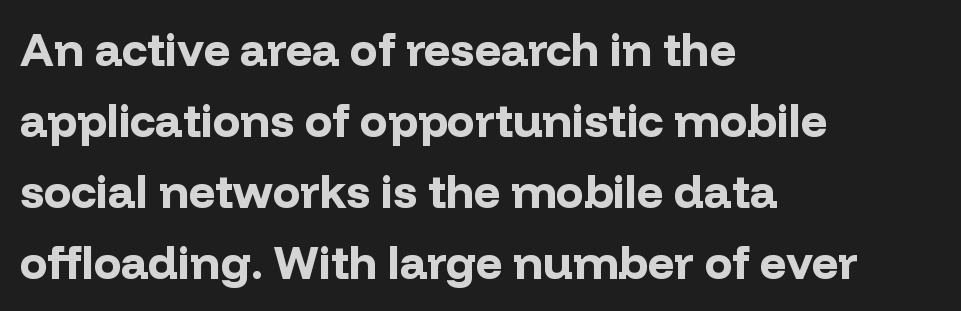
Q: Is the text bold? A: Yes.
Q: Is the text italic (slanted)? A: No, it is upright.
Q: Is the typeface a serif or a sans-serif typeface? A: Sans-serif.
Q: Is the text underlined? A: No.
Q: How is the paragraph aligned? A: Left-aligned.
Q: Is the spacing between letters normal or unusually wide? A: Normal.
Q: Is the spacing between lines tight, normal or loose? A: Normal.
Q: Width (condensed, normal, or wide)? A: Normal.
Q: Stroke contrast? A: Low.
Q: x-height? A: Medium.
Q: Monospaced? A: No.
